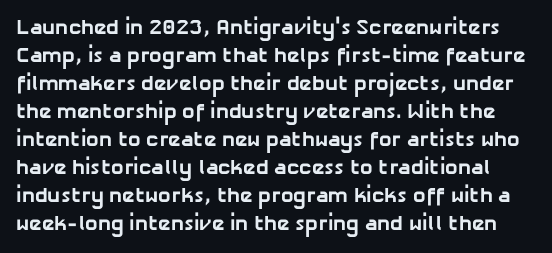
This sample uses plain, unmodified letter spacing. In terms of weight, the rendering is a true, heavy bold. Unmarked baselines from the first word to the last. Compared with typical paragraphs, the rows here are spaced about the same.
